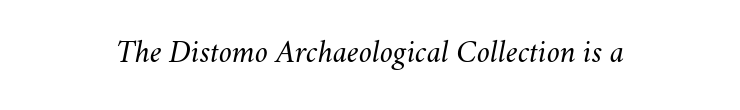
Proportional: the letters do not fall into vertical columns. Characters follow at the spacing the type designer built in. The characters are drawn with everyday or finer stroke widths. Looking at the ascenders, they clearly lean.
